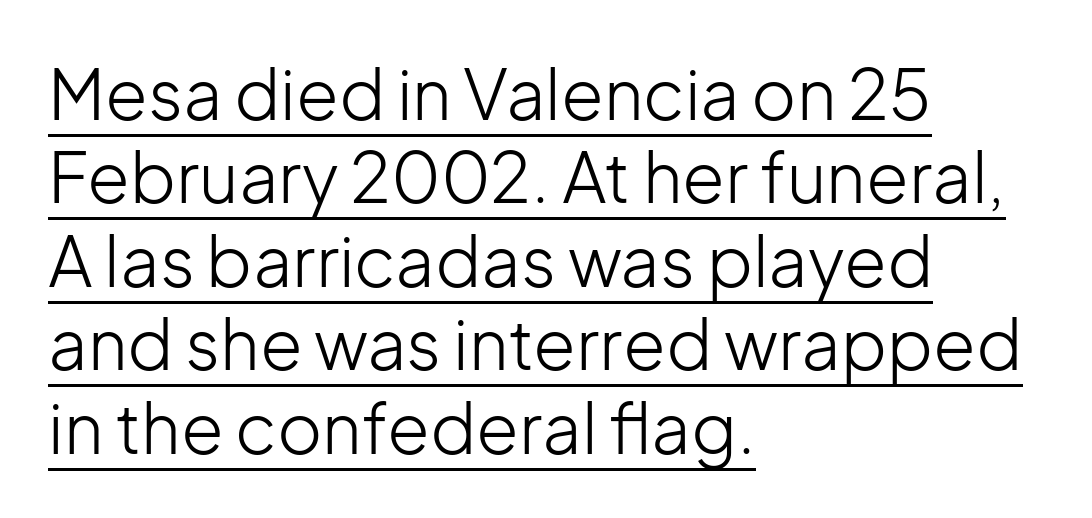
A roman cut, with each character standing at attention. The rendering uses natural spacing where letterforms have individual widths. What decoration does the sample have? An underline. The typeface has the unassuming heft of standard copy or less. A typesetter would call this zero additional tracking.
